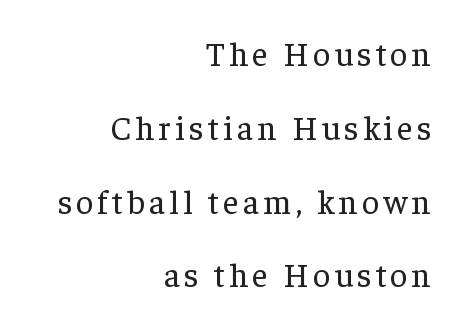
The words here are not underlined. All the whitespace from short lines collects on the left. Note the varied advance widths — an 'i' is clearly narrower than an 'm'. Think standard paragraph weight, or any step lighter than that. Quick note: not italic, upright.
